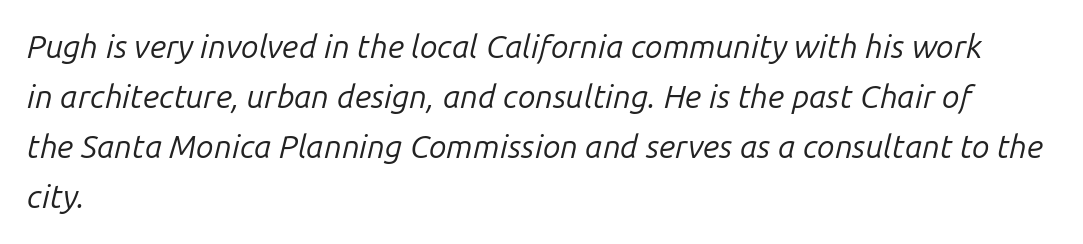
The image shows 32 px regular-weight type, italic (leaning right); set left-aligned, normal line spacing (1.56x), normal letter spacing, not underlined; low stroke contrast and a medium x-height.
